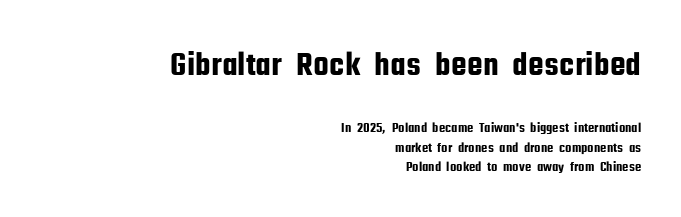
Spacing verdict: proportional, widths tailored to each character. Nothing unusual about the tracking: characters are spaced as the font intends. Each letter's strokes conclude bluntly, with no projecting serifs. Each new line begins a customary step beneath the previous one.
